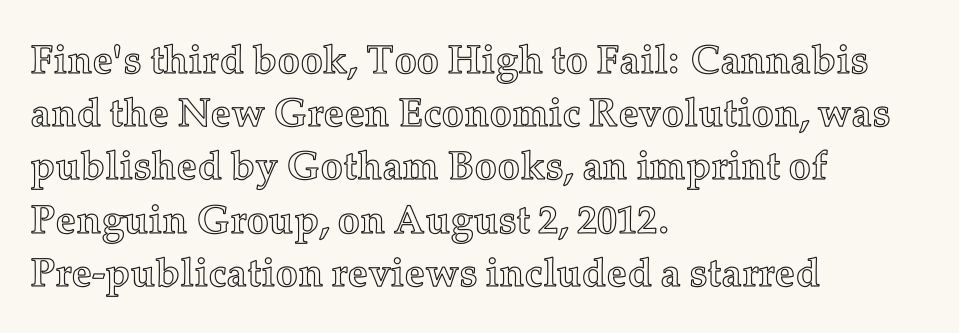
{"italic": "no", "width": "normal", "x_height": "medium", "monospaced": "no", "underline": "no", "align": "left", "line_spacing": "normal", "line_spacing_ratio": 1.33, "letter_spacing": "normal", "letter_spacing_em": 0.0, "glyph_px": 40}
